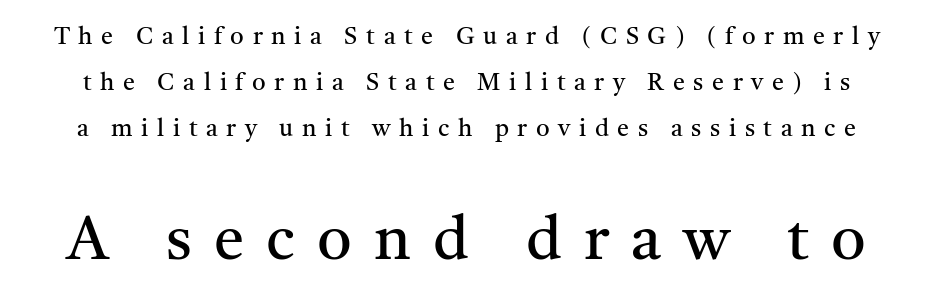
The image shows 61 px regular-weight serif type, upright; set loose line spacing (1.92x), unusually wide letter spacing (+0.36 em), not underlined; the second (bottom) block is 2.54x larger; medium stroke contrast and a medium x-height.
